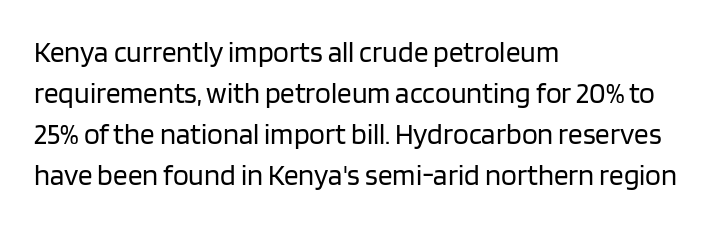
The image shows 29 px regular-weight sans-serif type, upright; set left-aligned, normal line spacing (1.41x), normal letter spacing, not underlined; low stroke contrast and a large x-height.
